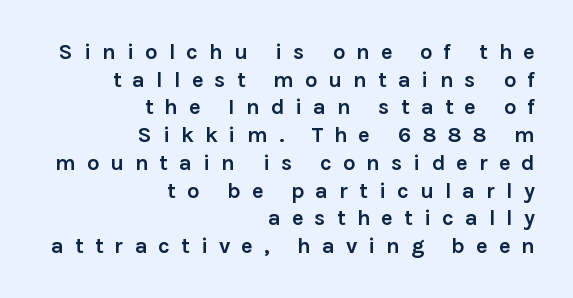
Regarding leading, the lines here are spaced in the standard way. The string is rendered with underlining switched off. The paragraph has a hard right edge and a soft left edge. On the weight axis this lands at bold, roughly 700.
